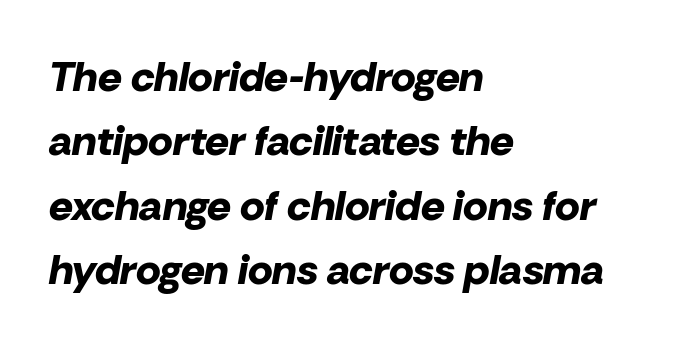
The string is rendered with underlining switched off. The tracking reads as untouched default to a designer's eye. The lines are quadded left. In terms of weight, the rendering is a true, heavy bold.
